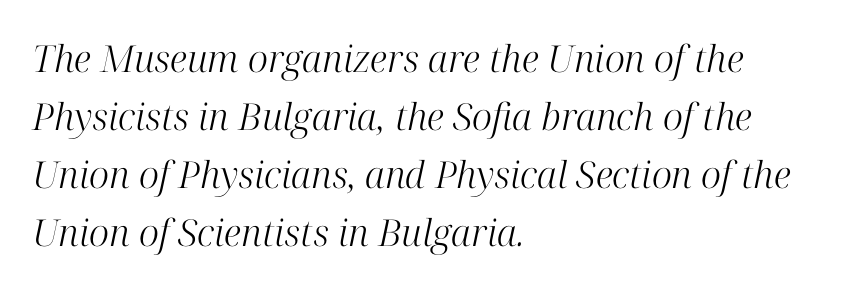
The image shows 37 px light serif type, italic (leaning right); set left-aligned, normal line spacing (1.57x), normal letter spacing, not underlined; high stroke contrast and a medium x-height.
